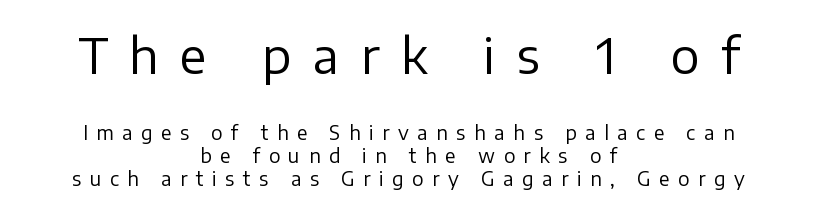
Q: Is the text bold? A: No.
Q: Is the text italic (slanted)? A: No, it is upright.
Q: Is the typeface a serif or a sans-serif typeface? A: Sans-serif.
Q: Is the text underlined? A: No.
Q: How is the paragraph aligned? A: Centered.
Q: Is the spacing between letters normal or unusually wide? A: Unusually wide.
Q: Which block of text is set in a larger size, the first (top) or the second (bottom)? A: The first (top) one.
Q: Width (condensed, normal, or wide)? A: Normal.
Q: Stroke contrast? A: Low.
Q: x-height? A: Medium.
Q: Monospaced? A: No.
